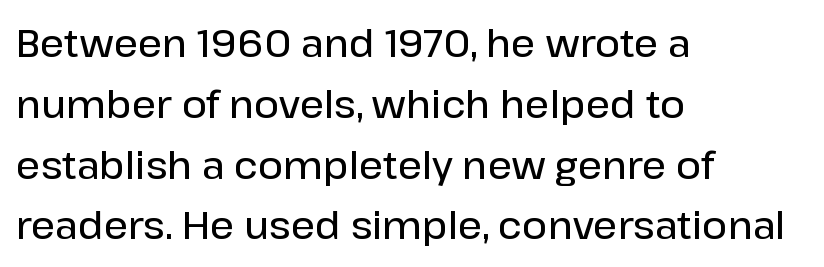
If you measured baseline to baseline, you'd find a middling distance. Notice how the passage keeps a crisp vertical edge on the left only. Bare-footed words on every line. The characters display no serif detailing; their extremities are plain.
